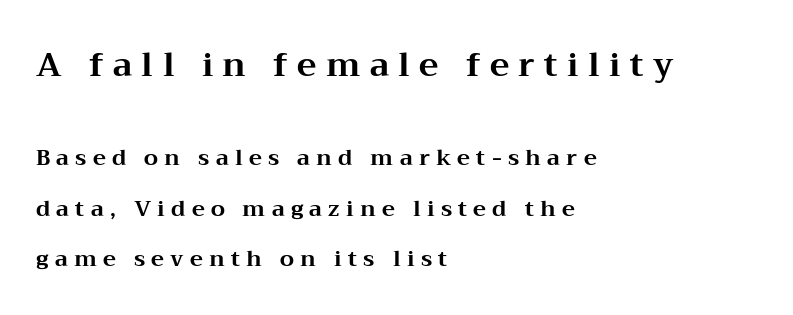
{"serif": "yes", "italic": "no", "bold": "yes", "weight": "bold", "width": "wide", "stroke_contrast": "medium", "x_height": "medium", "monospaced": "no", "underline": "no", "align": "left", "line_spacing": "loose", "line_spacing_ratio": 2.3, "letter_spacing": "wide", "letter_spacing_em": 0.28, "larger_block": "first", "size_ratio": 1.5, "glyph_px": 33}
